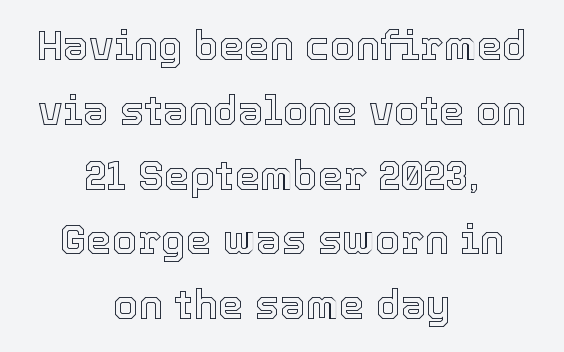
The image shows 41 px text type, upright; set centered, normal line spacing (1.58x), normal letter spacing, not underlined; a medium x-height.
